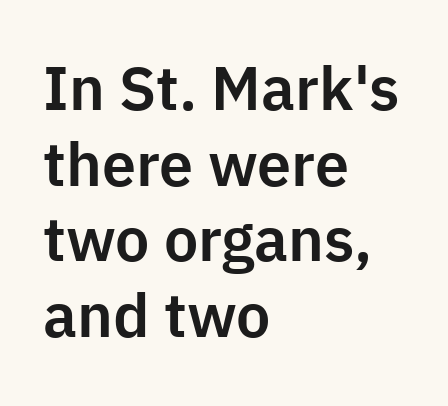
Q: Is the text italic (slanted)? A: No, it is upright.
Q: Is the typeface a serif or a sans-serif typeface? A: Sans-serif.
Q: Is the text underlined? A: No.
Q: How is the paragraph aligned? A: Left-aligned.
Q: Is the spacing between letters normal or unusually wide? A: Normal.
Q: Width (condensed, normal, or wide)? A: Normal.
Q: Stroke contrast? A: Low.
Q: x-height? A: Medium.
Q: Monospaced? A: No.
